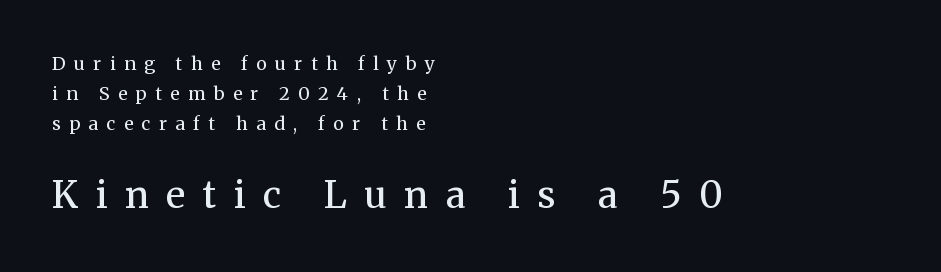
Is this a heavy cut? Hardly; it is regular or lighter. Regarding leading, the lines here are spaced in the standard way. Inter-character spacing is expanded well beyond the font's built-in metrics. Do the characters align in a grid? No, the font is proportional. Whoever set this made the second block the dominant, larger element. If you drew a line through each stem, it would be perfectly vertical.
